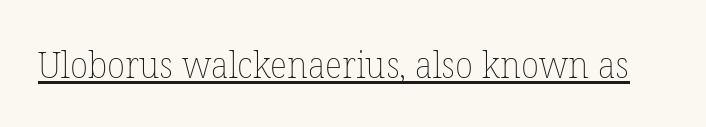
Character widths vary here, with narrow letters taking less room than wide ones. Looks like someone drew a line under every word here. The typography opts for an upright posture over an oblique one. This sample uses plain, unmodified letter spacing. Heaviness? Minimal to ordinary, like unemphasized prose.
